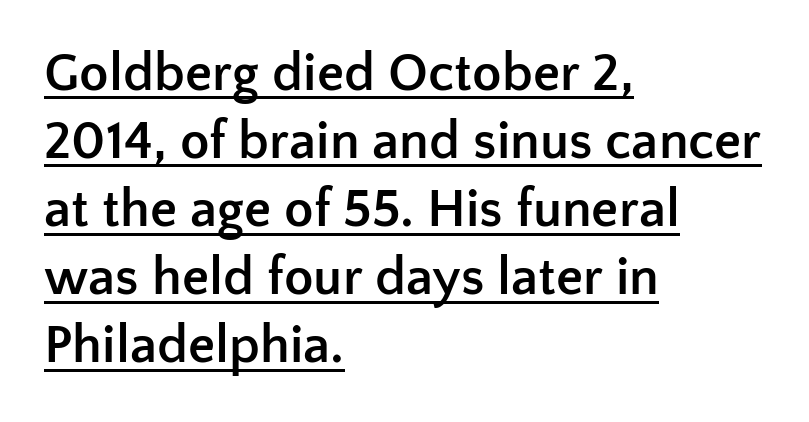
Is this a sans? Yes — the strokes have no serifs. Short and long lines alike share a common starting point at left. In terms of letterspacing, this is plain default setting. A rule runs beneath these lines of type. Does the lettering tilt? It doesn't — this is upright.
